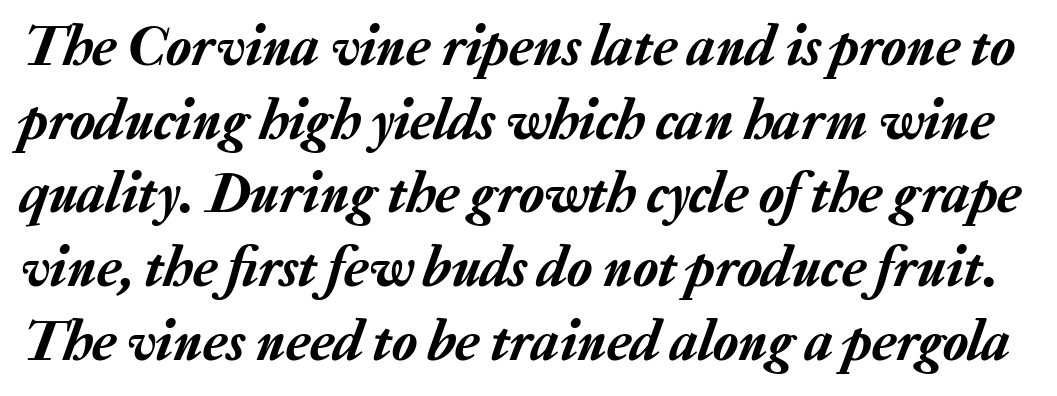
In terms of leading, this rendering sits right in the middle. The letters are slanted; this is an italic face. Here the designer chose a conventional face with non-uniform glyph widths. Characters follow at the spacing the type designer built in.
